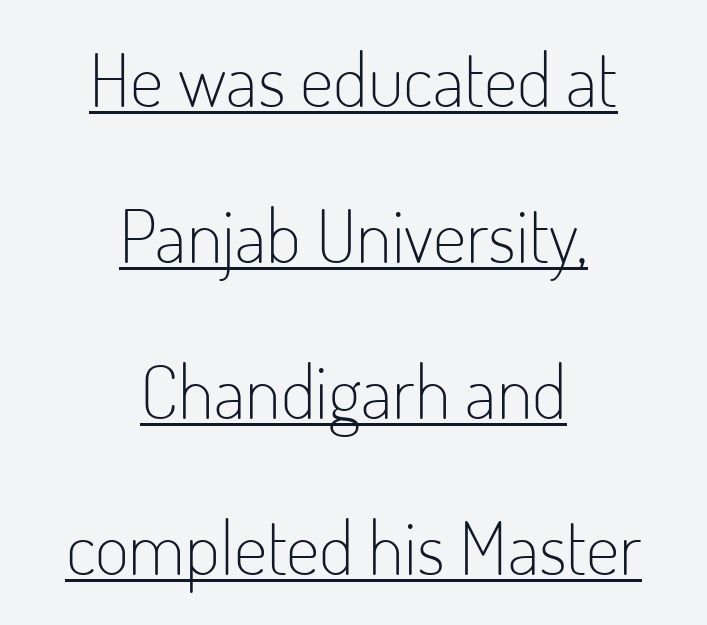
Stroke mass is kept to a normal reading level or below. Where is the straight margin? There isn't one; the lines are centered. Do the characters align in a grid? No, the font is proportional. Compared with typical paragraphs, the rows here are farther apart. Is there any slant? The stems are plumb. Observe the ordinary spacing: letters are neighbours, not strangers.
